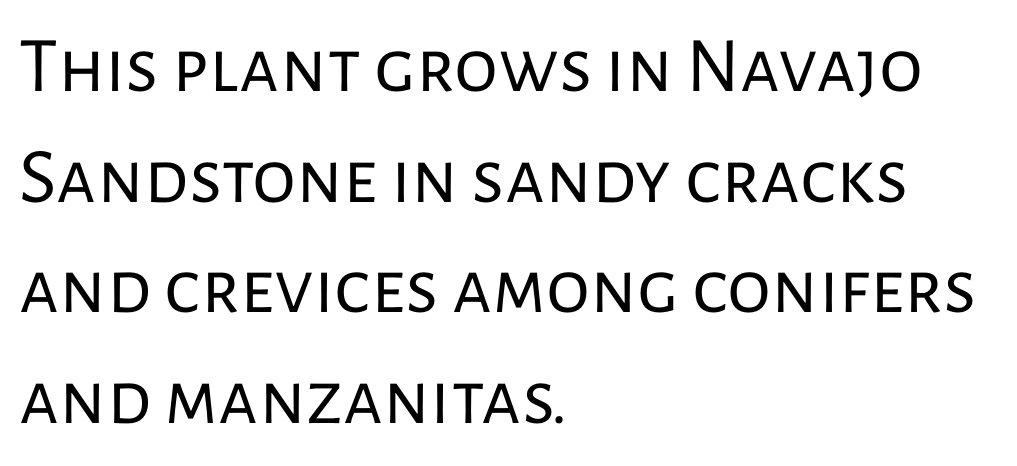
Q: Is the text bold? A: No.
Q: Is the text italic (slanted)? A: No, it is upright.
Q: Is the typeface a serif or a sans-serif typeface? A: Sans-serif.
Q: Is the text underlined? A: No.
Q: How is the paragraph aligned? A: Left-aligned.
Q: Is the spacing between letters normal or unusually wide? A: Normal.
Q: Is the spacing between lines tight, normal or loose? A: Normal.
Q: Width (condensed, normal, or wide)? A: Normal.
Q: Stroke contrast? A: Low.
Q: x-height? A: Medium.
Q: Monospaced? A: No.
